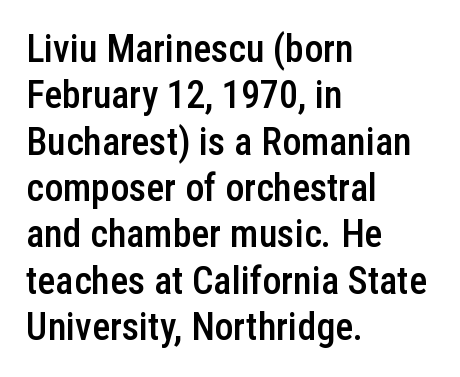
Q: Is the text bold? A: Semi-bold.
Q: Is the text italic (slanted)? A: No, it is upright.
Q: Is the typeface a serif or a sans-serif typeface? A: Sans-serif.
Q: Is the text underlined? A: No.
Q: How is the paragraph aligned? A: Left-aligned.
Q: Is the spacing between letters normal or unusually wide? A: Normal.
Q: Width (condensed, normal, or wide)? A: Condensed.
Q: Stroke contrast? A: Low.
Q: x-height? A: Medium.
Q: Monospaced? A: No.
